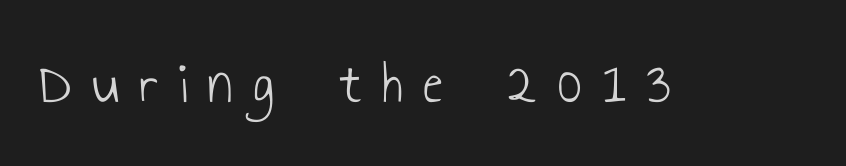
Nothing sits at the stroke ends, so this counts as sans-serif. A typesetter would call this heavily tracked-out type. Note the varied advance widths — an 'i' is clearly narrower than an 'm'. Designer's note — italics off, roman on. The foot of each line stays bare and open.
